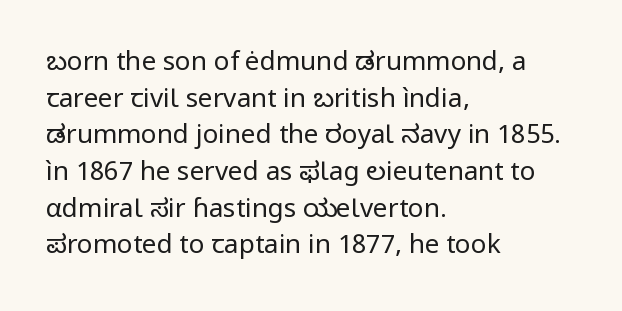
In CSS terms this would be text-align: left. The words here are not underlined. The font is comparable to plain body text, perhaps lighter. Every character sits straight up, as roman type does. The vertical gap from one line to the next is medium. Compared with typical body copy, the letter spacing here is the same.
